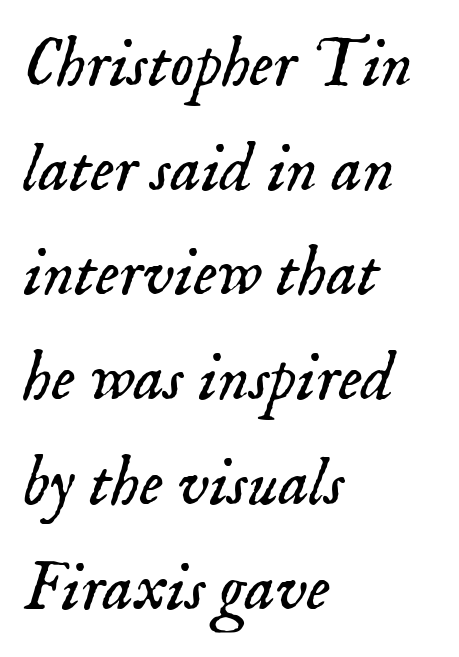
{"serif": "yes", "italic": "yes", "lean": "right", "slant_degrees": 18, "bold": "no", "weight": "light", "width": "normal", "stroke_contrast": "low", "x_height": "small", "monospaced": "no", "underline": "no", "align": "left", "line_spacing": "normal", "line_spacing_ratio": 1.54, "letter_spacing": "normal", "letter_spacing_em": 0.0, "glyph_px": 68}
